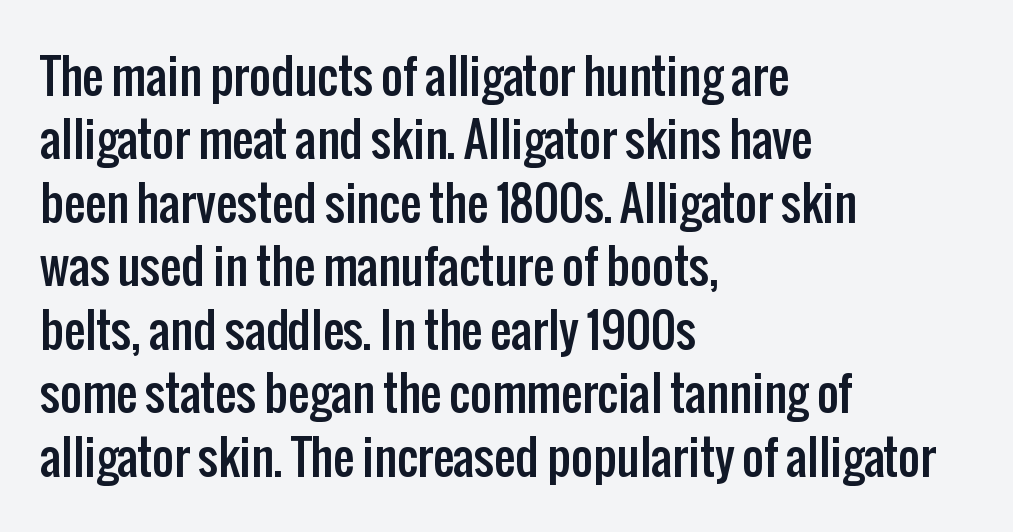
{"serif": "no", "italic": "no", "width": "condensed", "stroke_contrast": "low", "x_height": "medium", "monospaced": "no", "underline": "no", "align": "left", "line_spacing": "normal", "line_spacing_ratio": 1.35, "letter_spacing": "normal", "letter_spacing_em": 0.0, "glyph_px": 47}
